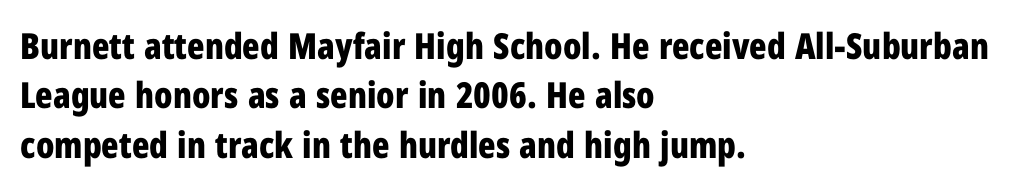
Q: Is the text bold? A: Yes.
Q: Is the text italic (slanted)? A: No, it is upright.
Q: Is the typeface a serif or a sans-serif typeface? A: Sans-serif.
Q: Is the text underlined? A: No.
Q: How is the paragraph aligned? A: Left-aligned.
Q: Is the spacing between letters normal or unusually wide? A: Normal.
Q: Is the spacing between lines tight, normal or loose? A: Normal.
Q: Width (condensed, normal, or wide)? A: Condensed.
Q: Stroke contrast? A: Low.
Q: x-height? A: Medium.
Q: Monospaced? A: No.
